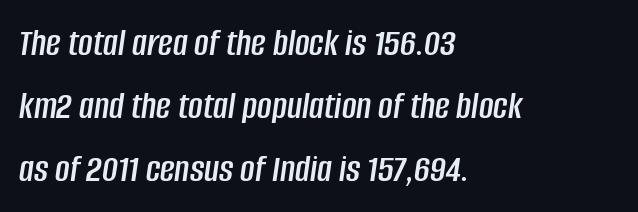
The image shows 40 px condensed type, italic (leaning right); set left-aligned, normal line spacing (1.57x), normal letter spacing, not underlined; low stroke contrast and a large x-height.
